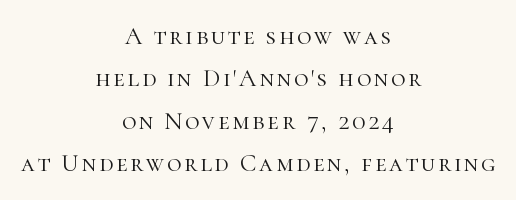
Nothing heavy about these letters — not bold at all. The block of text has a typical density, with ordinary space between rows. Is there any slant? The stems are plumb. Every row of glyphs is offset so its center matches the block's center.
